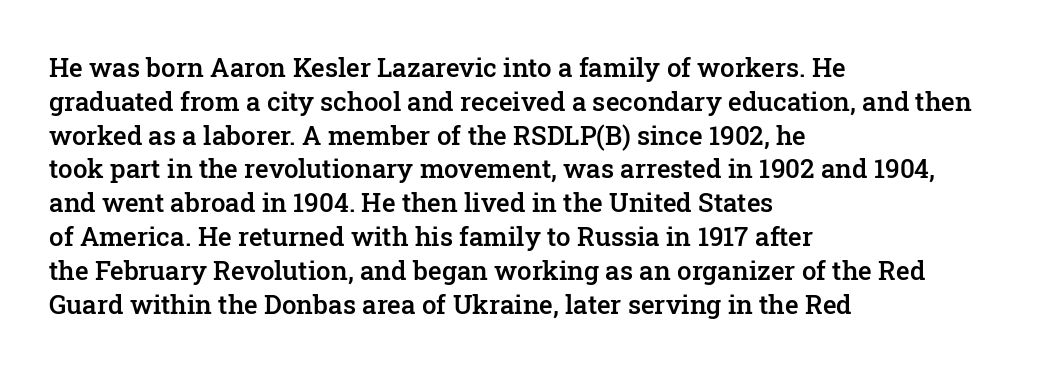
{"italic": "no", "bold": "semi", "underline": "no", "align": "left", "line_spacing": "normal", "line_spacing_ratio": 1.3, "letter_spacing": "normal", "letter_spacing_em": 0.0, "glyph_px": 26}
